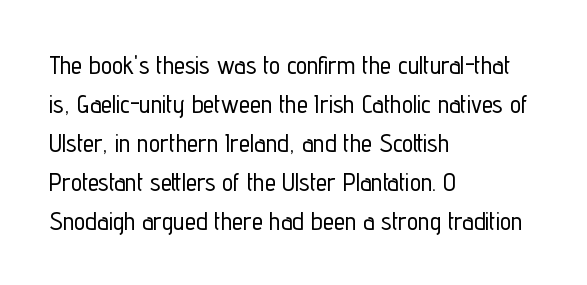
Q: Is the text italic (slanted)? A: No, it is upright.
Q: Is the text underlined? A: No.
Q: How is the paragraph aligned? A: Left-aligned.
Q: Is the spacing between letters normal or unusually wide? A: Normal.
Q: Is the spacing between lines tight, normal or loose? A: Normal.
